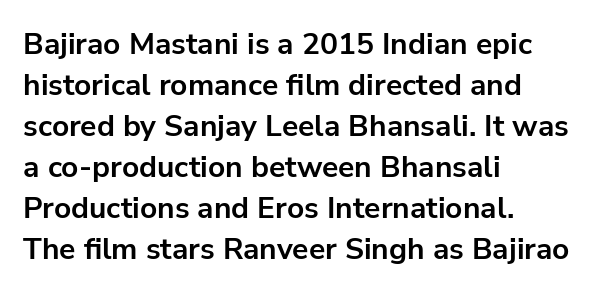
Q: Is the text bold? A: Yes.
Q: Is the text italic (slanted)? A: No, it is upright.
Q: Is the typeface a serif or a sans-serif typeface? A: Sans-serif.
Q: Is the text underlined? A: No.
Q: How is the paragraph aligned? A: Left-aligned.
Q: Is the spacing between letters normal or unusually wide? A: Normal.
Q: Is the spacing between lines tight, normal or loose? A: Normal.
Q: Width (condensed, normal, or wide)? A: Normal.
Q: Stroke contrast? A: Low.
Q: x-height? A: Medium.
Q: Monospaced? A: No.
